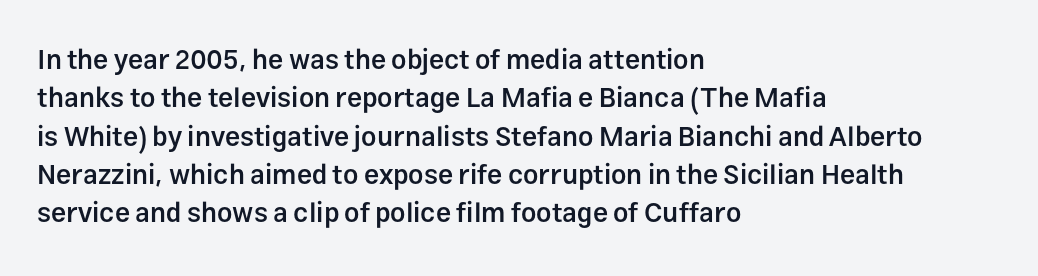
The image shows 27 px text type, upright; set left-aligned, normal line spacing (1.42x), normal letter spacing, not underlined.
